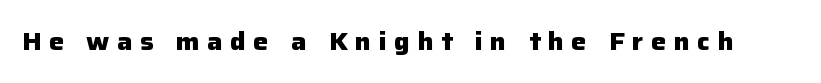
Q: Is the text bold? A: Yes.
Q: Is the text italic (slanted)? A: No, it is upright.
Q: Is the text underlined? A: No.
Q: Is the spacing between letters normal or unusually wide? A: Unusually wide.
